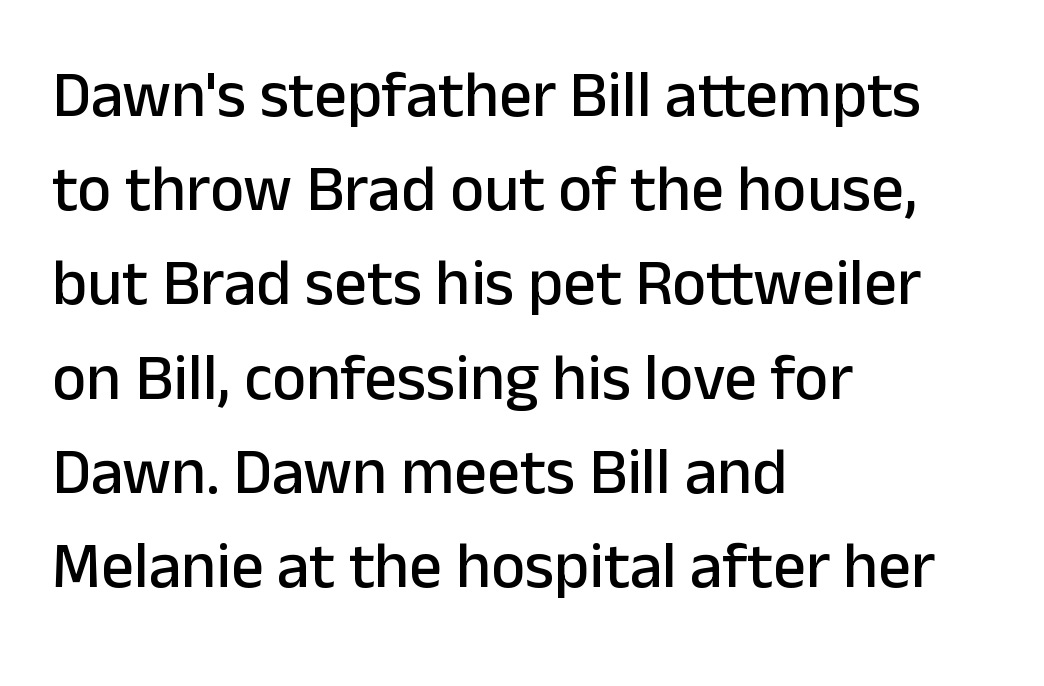
The image shows 65 px sans-serif type, upright; set left-aligned, normal line spacing (1.45x), normal letter spacing, not underlined; low stroke contrast and a medium x-height.
